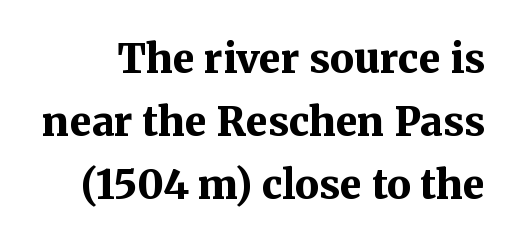
Q: Is the text bold? A: Yes.
Q: Is the text italic (slanted)? A: No, it is upright.
Q: Is the typeface a serif or a sans-serif typeface? A: Serif.
Q: Is the text underlined? A: No.
Q: Is the spacing between letters normal or unusually wide? A: Normal.
Q: Is the spacing between lines tight, normal or loose? A: Normal.
Q: Width (condensed, normal, or wide)? A: Normal.
Q: Stroke contrast? A: Medium.
Q: x-height? A: Medium.
Q: Monospaced? A: No.
